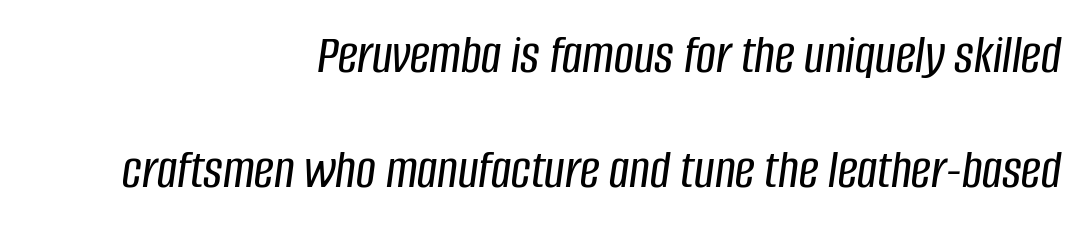
{"italic": "yes", "lean": "right", "slant_degrees": 8, "width": "condensed", "stroke_contrast": "low", "x_height": "large", "monospaced": "no", "underline": "no", "align": "right", "line_spacing": "loose", "line_spacing_ratio": 2.09, "letter_spacing": "normal", "letter_spacing_em": 0.0, "glyph_px": 55}
